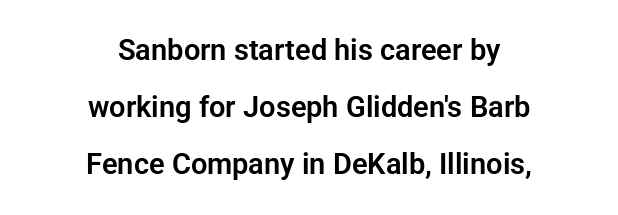
This sample uses an upright cut, with every glyph sitting square on the baseline. These lines keep a tight, regular rhythm from letter to letter. Spacing verdict: proportional, widths tailored to each character. The passage shown stacks its lines with a broad gap.
